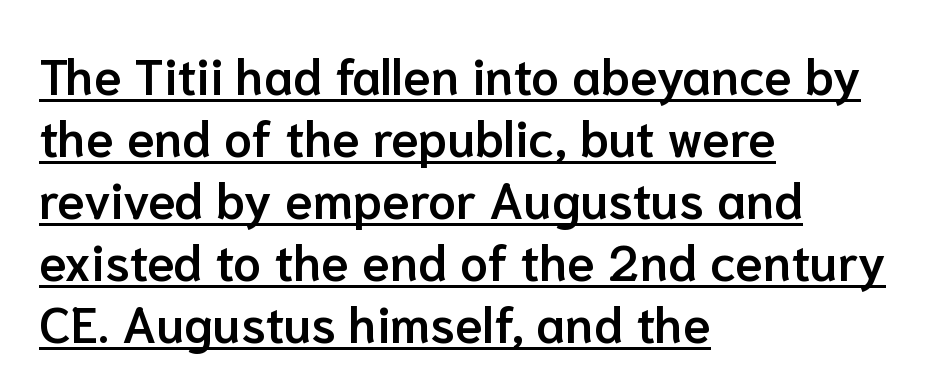
To sum up the face: it is a sans, with no serifs. Caption: standard tracking, unaltered. Each line of the rendering has a horizontal stroke beneath the glyphs. This is moderately heavy type, rendered in semibold. Horizontal alignment here is leftward, the default for most running prose. This is roman type, the default non-slanted kind.
